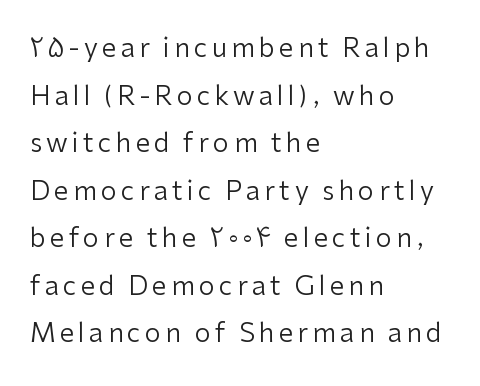
No word sits above an underline. Is there any slant? The stems are plumb. Short and long lines alike share a common starting point at left. The strokes carry an ordinary text weight at most.
